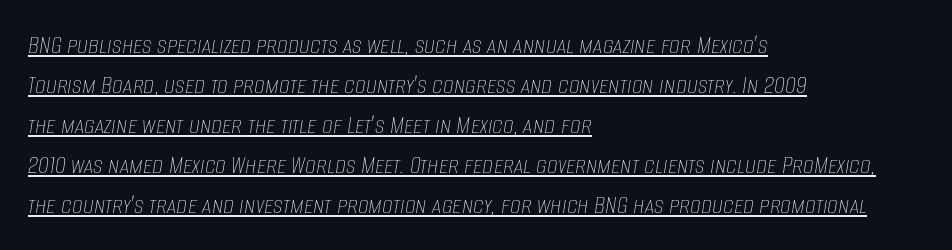
The image shows 27 px text type, italic (leaning right); set left-aligned, normal line spacing (1.48x), normal letter spacing, underlined.
